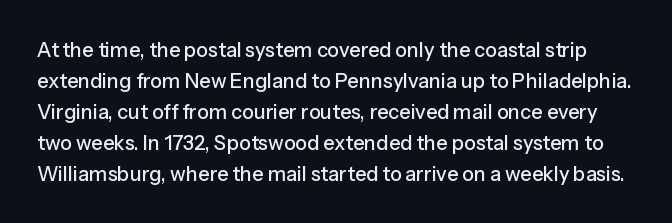
The image shows 20 px text type, upright; set normal line spacing (1.55x), normal letter spacing, not underlined.
